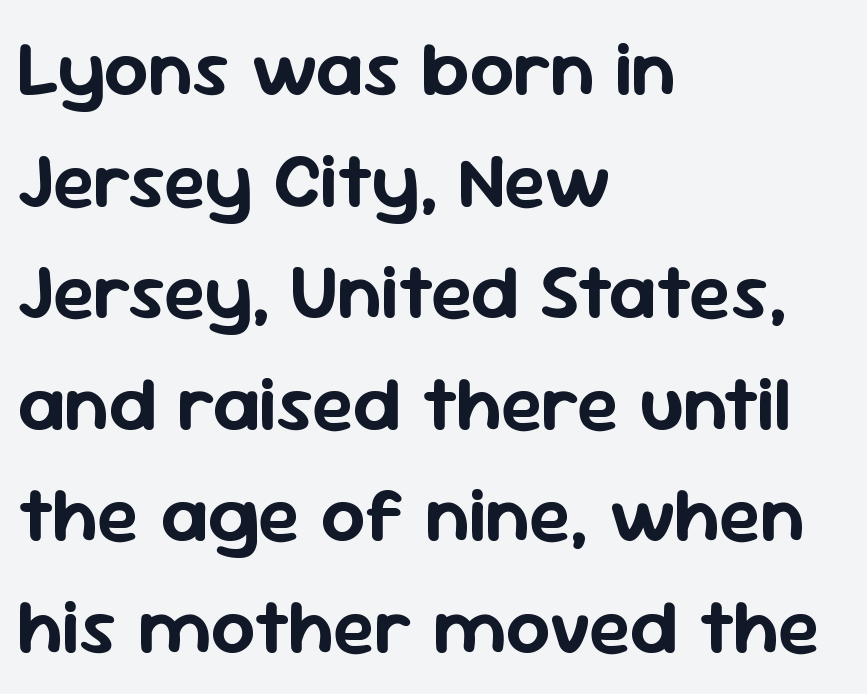
{"serif": "no", "italic": "no", "width": "normal", "stroke_contrast": "low", "x_height": "medium", "monospaced": "no", "underline": "no", "align": "left", "line_spacing": "normal", "line_spacing_ratio": 1.43, "letter_spacing": "normal", "letter_spacing_em": 0.0, "glyph_px": 78}
